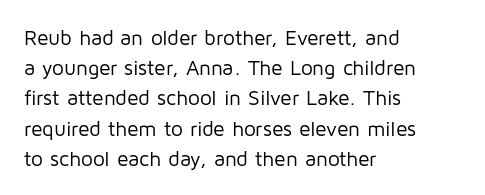
{"italic": "no", "bold": "no", "underline": "no", "align": "left", "line_spacing": "normal", "line_spacing_ratio": 1.44, "letter_spacing": "normal", "letter_spacing_em": 0.0, "glyph_px": 21}
